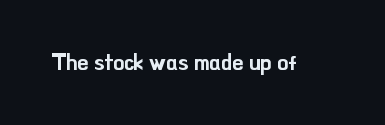
Tall strokes in this sample are plumb rather than angled. Short note: letters normally spaced. Lines of text with bare space underneath.
